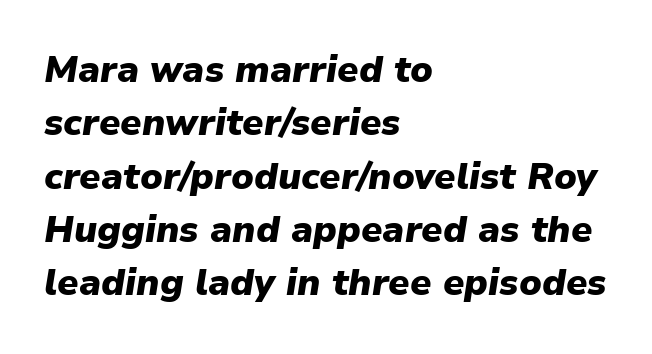
The image shows 37 px heavy type, italic (leaning right); set left-aligned, normal line spacing (1.44x), normal letter spacing, not underlined; low stroke contrast and a medium x-height.
